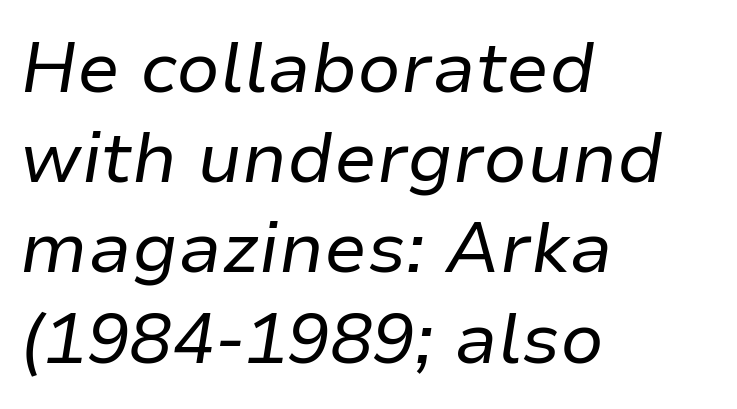
The image shows 71 px regular-weight type, italic (leaning right); set left-aligned, normal line spacing (1.27x), normal letter spacing, not underlined; low stroke contrast and a medium x-height.
